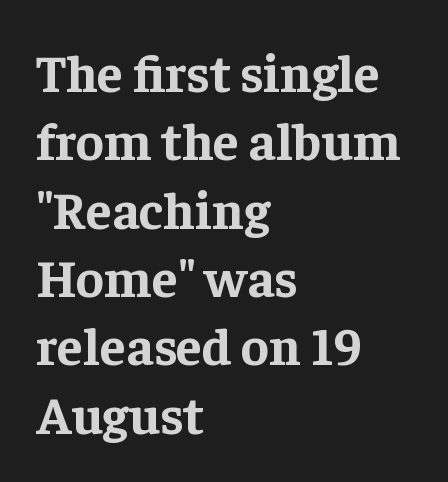
Ordinary non-slanted type is in use. How heavy is the stroke? Heavy — this is a bold. In terms of leading, this rendering sits right in the middle. The font family rendered here belongs to the serif group.
